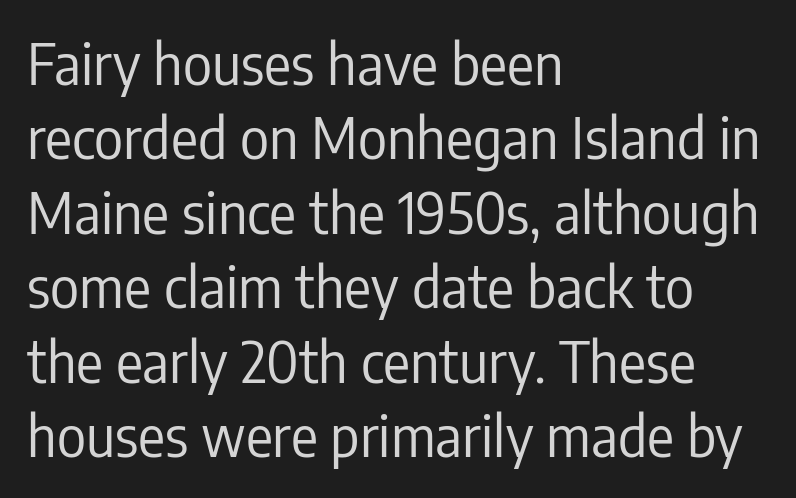
{"serif": "no", "italic": "no", "bold": "no", "weight": "regular", "width": "condensed", "stroke_contrast": "low", "x_height": "medium", "monospaced": "no", "underline": "no", "align": "left", "line_spacing": "normal", "line_spacing_ratio": 1.33, "letter_spacing": "normal", "letter_spacing_em": 0.0, "glyph_px": 56}
